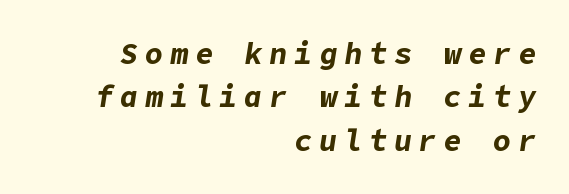
The image shows 30 px bold type, italic (leaning right); set right-aligned, normal line spacing (1.45x), unusually wide letter spacing (+0.23 em), not underlined; low stroke contrast and a medium x-height.
